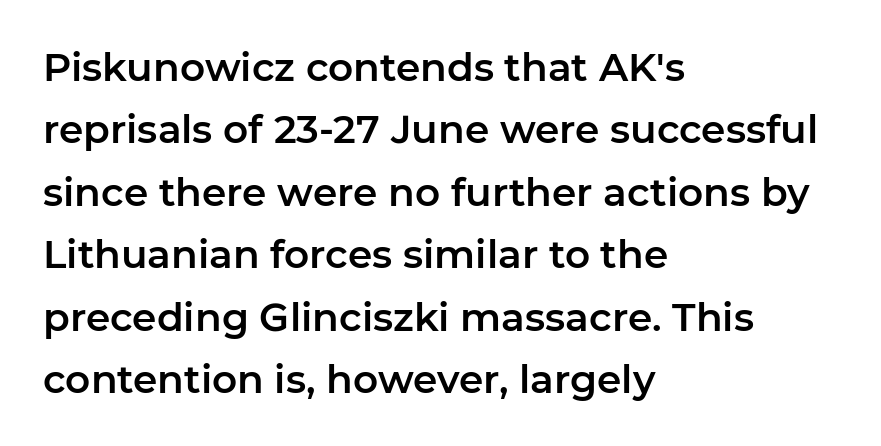
Q: Is the text italic (slanted)? A: No, it is upright.
Q: Is the typeface a serif or a sans-serif typeface? A: Sans-serif.
Q: Is the text underlined? A: No.
Q: How is the paragraph aligned? A: Left-aligned.
Q: Is the spacing between letters normal or unusually wide? A: Normal.
Q: Is the spacing between lines tight, normal or loose? A: Normal.
Q: Width (condensed, normal, or wide)? A: Normal.
Q: Stroke contrast? A: Low.
Q: x-height? A: Medium.
Q: Monospaced? A: No.
